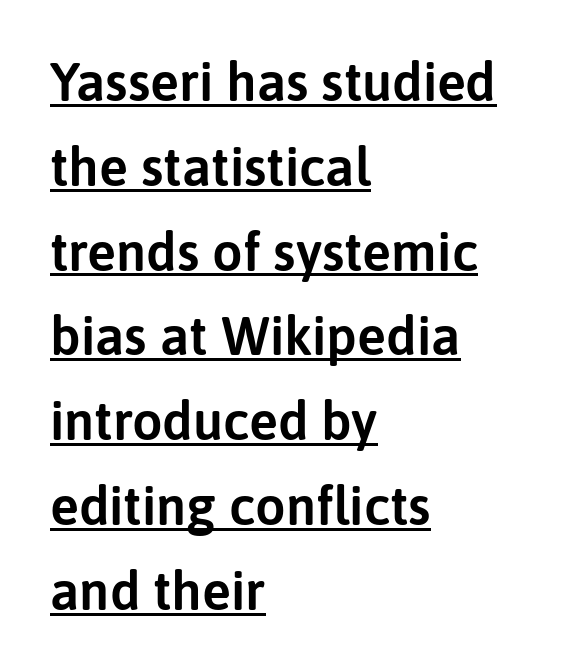
Reading down the block, your eye returns to a fixed left position each line. The letters advance in unequal steps, a hallmark of proportional type. Rows of type keep a routine distance in the vertical direction. This sample uses an upright cut, with every glyph sitting square on the baseline.
